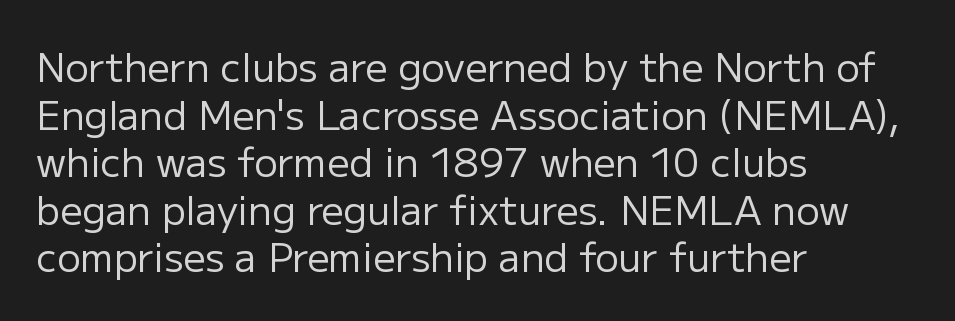
Which margin do the lines hug? The left one — the right edge is uneven. Characters remain perfectly vertical along every line. In terms of letterspacing, this is plain default setting. Think standard paragraph weight, or any step lighter than that. Type without underlining.
